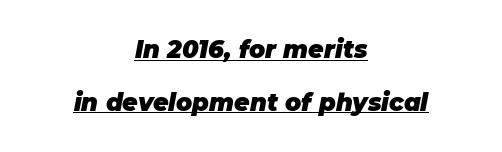
The passage shown is underscored from start to finish. Is the block centered? Yes — each line is placed symmetrically about the middle. A great deal of white space separates one row of letters from the next. The glyphs have the mass of a bold cut. Between one letter and the next there's only the usual sliver of space.
